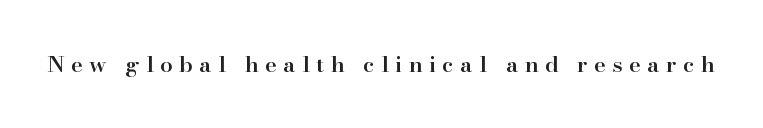
Q: Is the text bold? A: Semi-bold.
Q: Is the text italic (slanted)? A: No, it is upright.
Q: Is the text underlined? A: No.
Q: Is the spacing between letters normal or unusually wide? A: Unusually wide.
